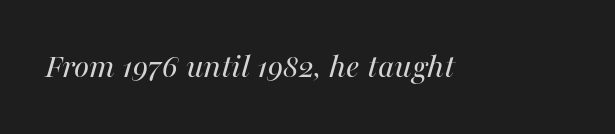
The weight tops out at a normal text grade. Would a proofreader flag this as italicized? Yes. Check under the words: just untouched page. Each word holds together tightly as a unit, with standard inter-letter gaps.
